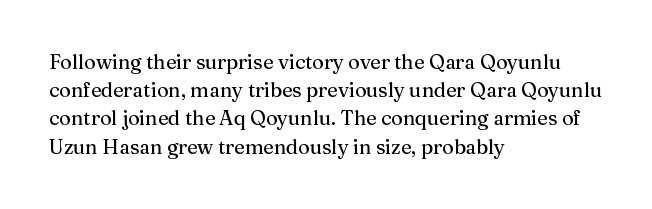
The image shows 20 px text type, upright; set left-aligned, normal line spacing (1.41x), normal letter spacing, not underlined.
